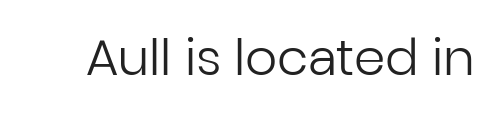
Q: Is the text bold? A: No.
Q: Is the text italic (slanted)? A: No, it is upright.
Q: Is the typeface a serif or a sans-serif typeface? A: Sans-serif.
Q: Is the text underlined? A: No.
Q: Is the spacing between letters normal or unusually wide? A: Normal.
Q: Width (condensed, normal, or wide)? A: Normal.
Q: Stroke contrast? A: Low.
Q: x-height? A: Medium.
Q: Monospaced? A: No.
